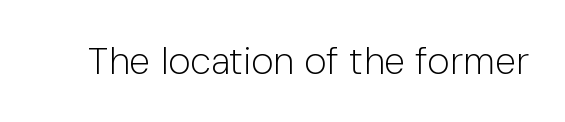
{"serif": "no", "italic": "no", "bold": "no", "weight": "light", "width": "normal", "stroke_contrast": "low", "x_height": "medium", "monospaced": "no", "underline": "no", "letter_spacing": "normal", "letter_spacing_em": 0.0, "glyph_px": 38}
